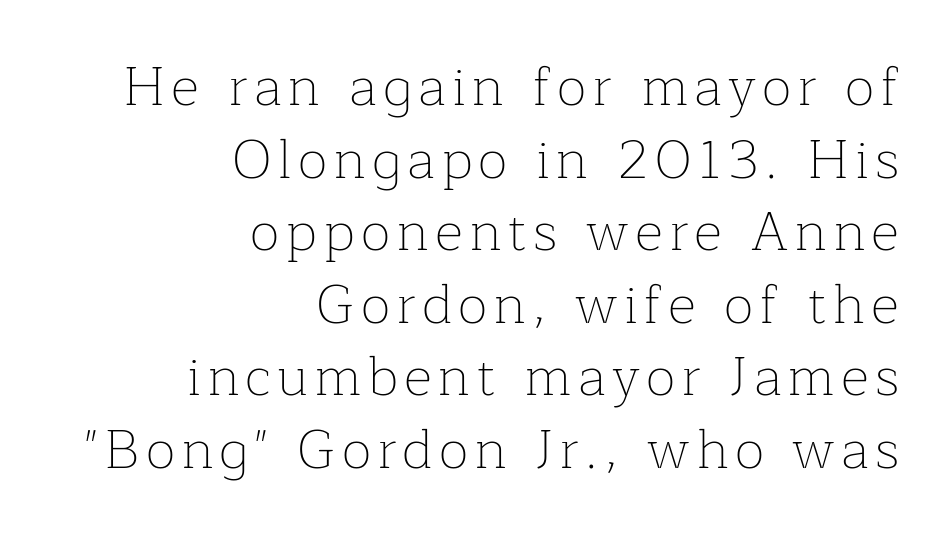
Q: Is the text bold? A: No.
Q: Is the text italic (slanted)? A: No, it is upright.
Q: Is the typeface a serif or a sans-serif typeface? A: Serif.
Q: Is the text underlined? A: No.
Q: How is the paragraph aligned? A: Right-aligned.
Q: Is the spacing between lines tight, normal or loose? A: Normal.
Q: Width (condensed, normal, or wide)? A: Normal.
Q: Stroke contrast? A: Low.
Q: x-height? A: Medium.
Q: Monospaced? A: No.
